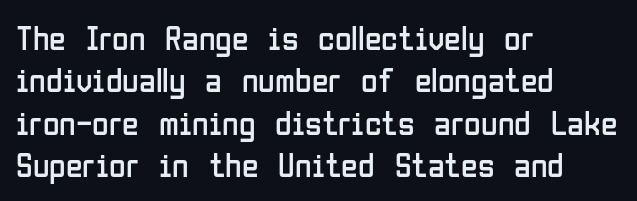
{"serif": "no", "italic": "no", "bold": "no", "weight": "regular", "width": "condensed", "stroke_contrast": "low", "x_height": "medium", "monospaced": "no", "underline": "no", "align": "left", "line_spacing": "normal", "line_spacing_ratio": 1.25, "letter_spacing": "normal", "letter_spacing_em": 0.0, "glyph_px": 34}
